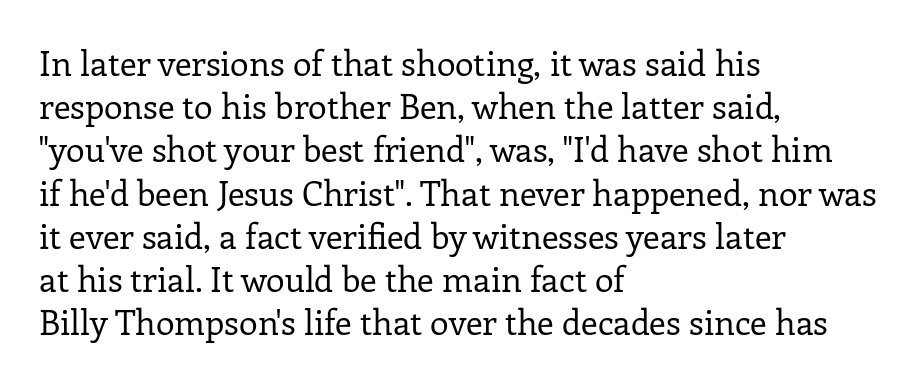
Compared with a centered layout, this one pins lines to the left instead. Nothing heavy about these letters — not bold at all. The axis of the letterforms is exactly vertical. Does the type have serifs? Yes, each stem ends in a small foot. Does extra space separate the letters? No, they use regular spacing. The space between consecutive lines is moderate.
